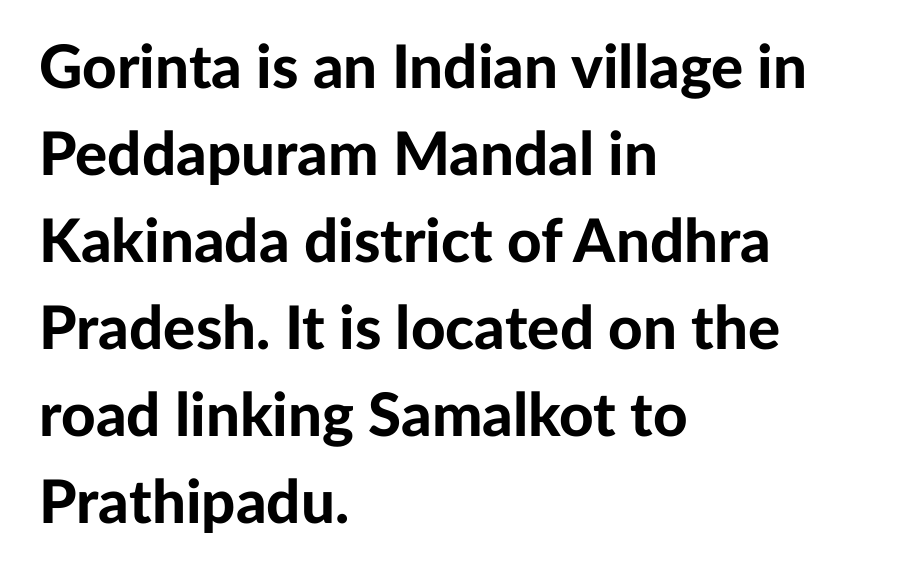
{"serif": "no", "italic": "no", "bold": "yes", "weight": "bold", "width": "normal", "stroke_contrast": "low", "x_height": "medium", "monospaced": "no", "underline": "no", "align": "left", "line_spacing": "normal", "line_spacing_ratio": 1.45, "letter_spacing": "normal", "letter_spacing_em": 0.0, "glyph_px": 60}
